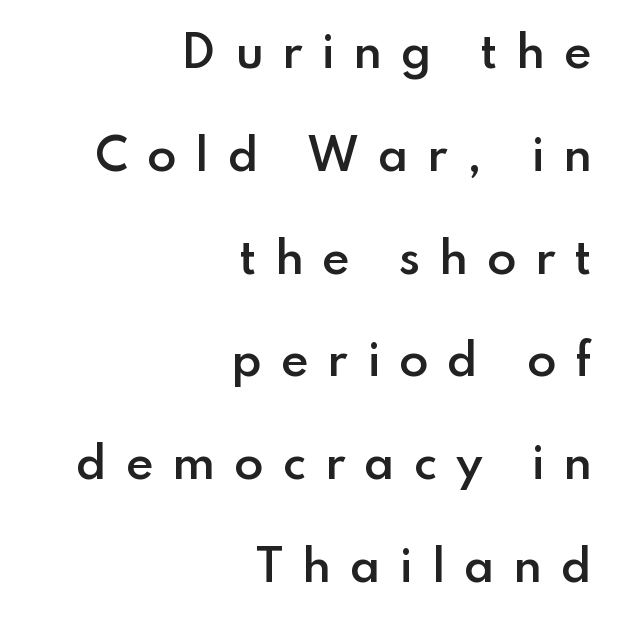
{"serif": "no", "italic": "no", "bold": "semi", "weight": "semibold", "width": "normal", "stroke_contrast": "low", "x_height": "small", "monospaced": "no", "underline": "no", "align": "right", "line_spacing": "loose", "line_spacing_ratio": 2.39, "letter_spacing": "wide", "letter_spacing_em": 0.43, "glyph_px": 43}
